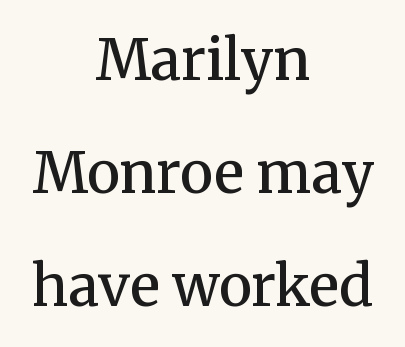
Q: Is the text bold? A: Semi-bold.
Q: Is the text italic (slanted)? A: No, it is upright.
Q: Is the typeface a serif or a sans-serif typeface? A: Serif.
Q: Is the text underlined? A: No.
Q: How is the paragraph aligned? A: Centered.
Q: Is the spacing between letters normal or unusually wide? A: Normal.
Q: Is the spacing between lines tight, normal or loose? A: Loose.
Q: Width (condensed, normal, or wide)? A: Normal.
Q: Stroke contrast? A: Medium.
Q: x-height? A: Medium.
Q: Monospaced? A: No.
